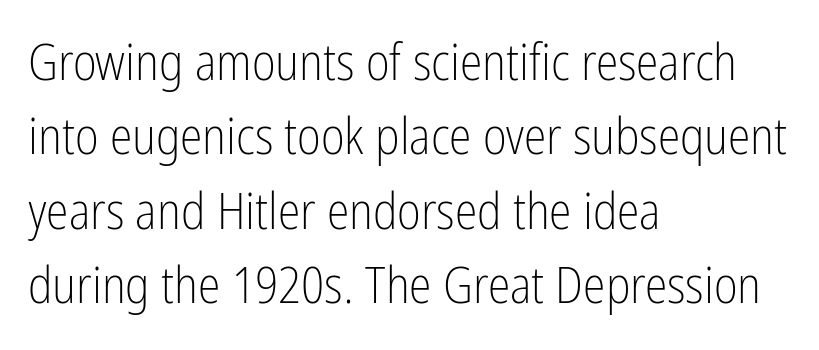
The image shows 51 px light, condensed sans-serif type, upright; set left-aligned, normal line spacing (1.46x), normal letter spacing, not underlined; low stroke contrast and a medium x-height.
